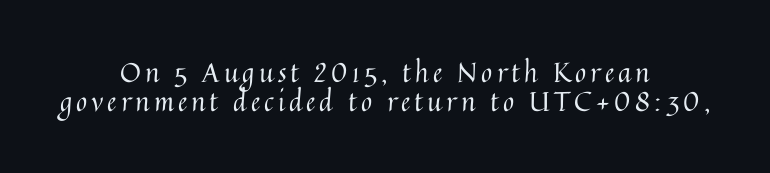
The image shows 27 px text type; set centered, tight line spacing (1.06x), not underlined.
